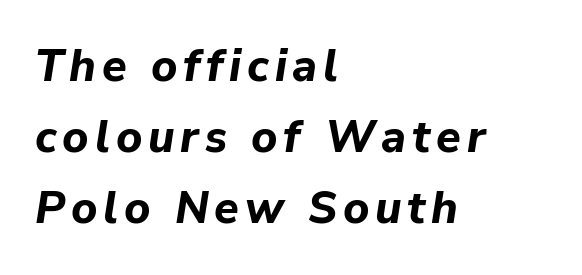
Q: Is the text bold? A: Yes.
Q: Is the text italic (slanted)? A: Yes, it leans right by about 9 degrees.
Q: Is the text underlined? A: No.
Q: How is the paragraph aligned? A: Left-aligned.
Q: Is the spacing between lines tight, normal or loose? A: Normal.
Q: Width (condensed, normal, or wide)? A: Normal.
Q: Stroke contrast? A: Low.
Q: x-height? A: Medium.
Q: Monospaced? A: No.
